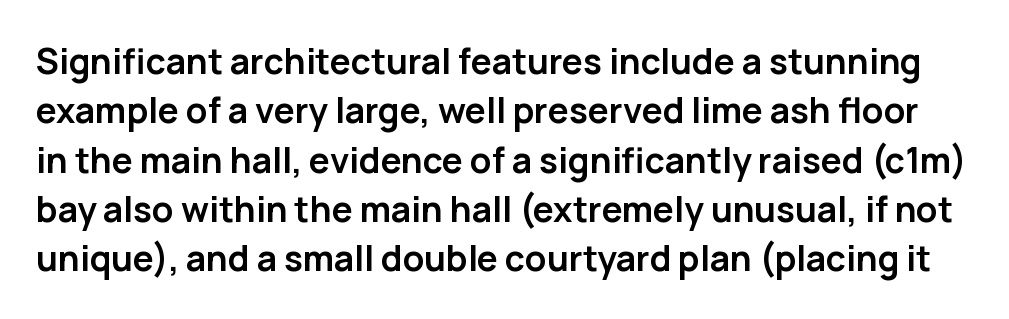
Typographically, this falls in the sans-serif category. Lines of text with bare space underneath. The passage shown has conventional tracking throughout. Baseline-to-baseline distance is the conventional proportion of letter height. The lettering holds an erect, upright posture throughout. Proportional: the letters do not fall into vertical columns.
